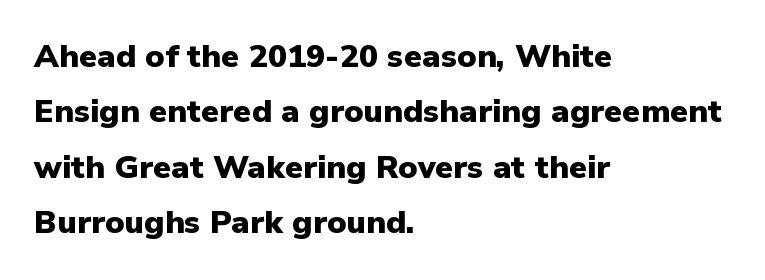
{"serif": "no", "italic": "no", "bold": "yes", "weight": "heavy", "width": "normal", "stroke_contrast": "low", "x_height": "medium", "monospaced": "no", "underline": "no", "align": "left", "line_spacing_ratio": 1.73, "letter_spacing": "normal", "letter_spacing_em": 0.0, "glyph_px": 32}
